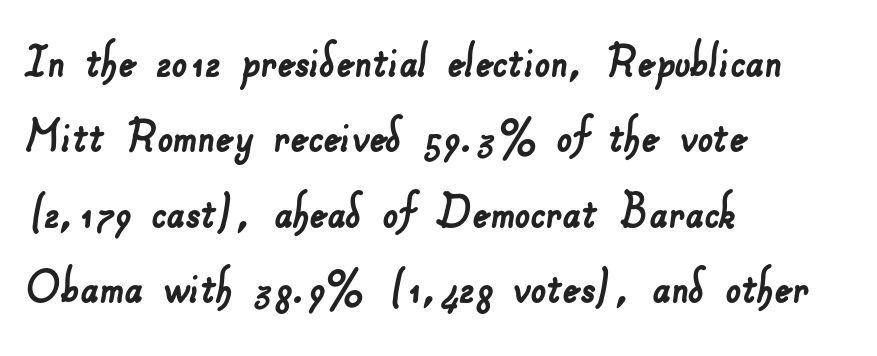
Q: Is the typeface a serif or a sans-serif typeface? A: Sans-serif.
Q: Is the text underlined? A: No.
Q: How is the paragraph aligned? A: Left-aligned.
Q: Is the spacing between letters normal or unusually wide? A: Normal.
Q: Is the spacing between lines tight, normal or loose? A: Normal.
Q: Width (condensed, normal, or wide)? A: Normal.
Q: Stroke contrast? A: Low.
Q: x-height? A: Small.
Q: Monospaced? A: No.
